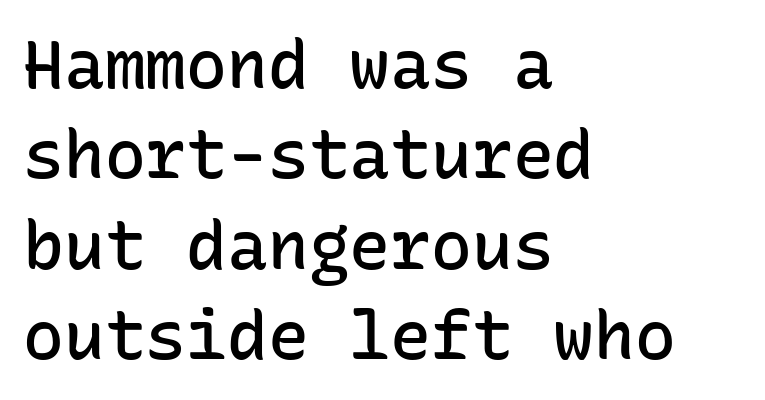
The image shows 68 px semibold sans-serif type, upright, monospaced; set left-aligned, normal line spacing (1.33x), normal letter spacing, not underlined; low stroke contrast and a medium x-height.
